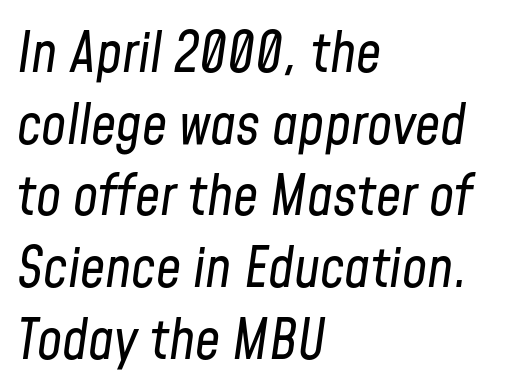
{"italic": "yes", "lean": "right", "slant_degrees": 8, "bold": "no", "weight": "regular", "width": "condensed", "stroke_contrast": "low", "x_height": "medium", "monospaced": "no", "underline": "no", "align": "left", "line_spacing": "normal", "line_spacing_ratio": 1.28, "letter_spacing": "normal", "letter_spacing_em": 0.0, "glyph_px": 56}
